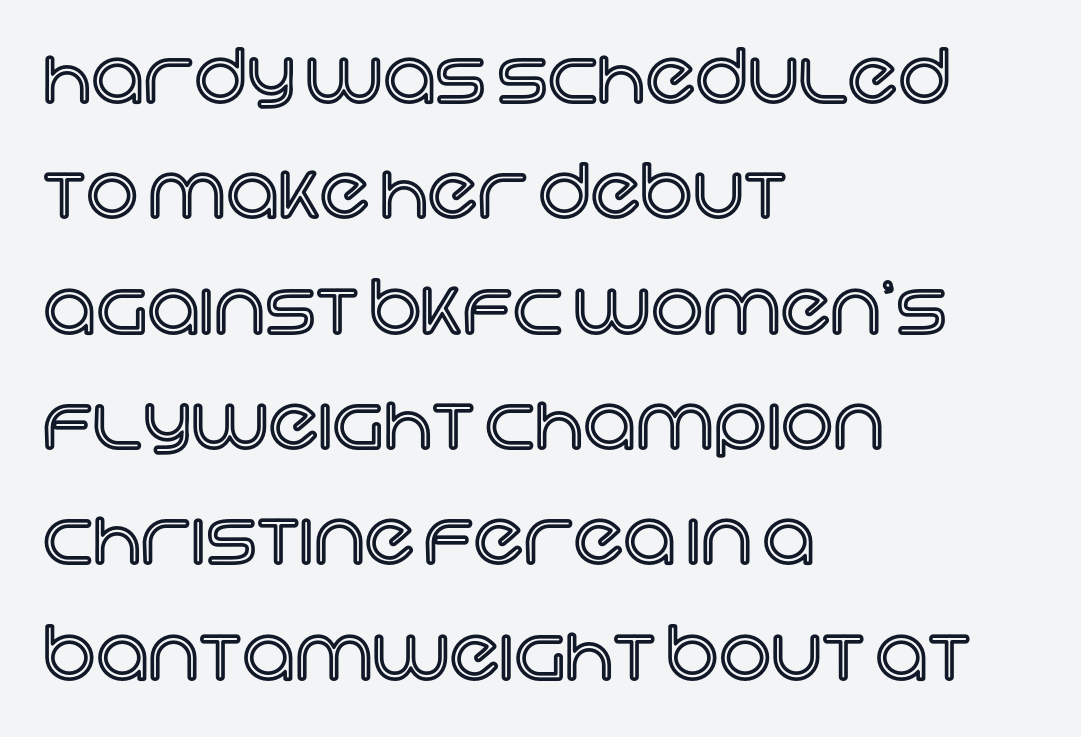
The image shows 73 px text type, upright; set left-aligned, normal line spacing (1.58x), normal letter spacing, not underlined; a large x-height.
